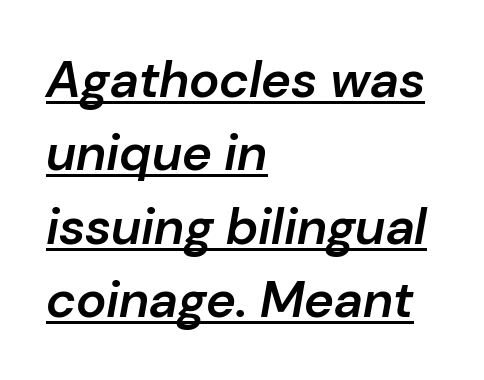
{"italic": "yes", "lean": "right", "slant_degrees": 10, "bold": "semi", "weight": "semibold", "width": "normal", "stroke_contrast": "low", "x_height": "medium", "monospaced": "no", "underline": "yes", "align": "left", "line_spacing": "normal", "line_spacing_ratio": 1.44, "letter_spacing": "normal", "letter_spacing_em": 0.0, "glyph_px": 51}
